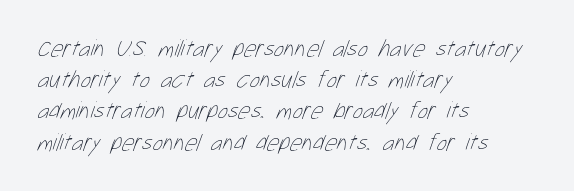
Q: Is the text bold? A: No.
Q: Is the text underlined? A: No.
Q: How is the paragraph aligned? A: Left-aligned.
Q: Is the spacing between letters normal or unusually wide? A: Normal.
Q: Is the spacing between lines tight, normal or loose? A: Normal.
